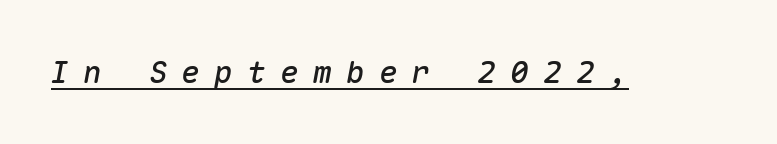
Q: Is the text italic (slanted)? A: Yes, it leans right by about 10 degrees.
Q: Is the text underlined? A: Yes.
Q: Is the spacing between letters normal or unusually wide? A: Unusually wide.
Q: Width (condensed, normal, or wide)? A: Normal.
Q: Stroke contrast? A: Medium.
Q: x-height? A: Medium.
Q: Monospaced? A: Yes.
